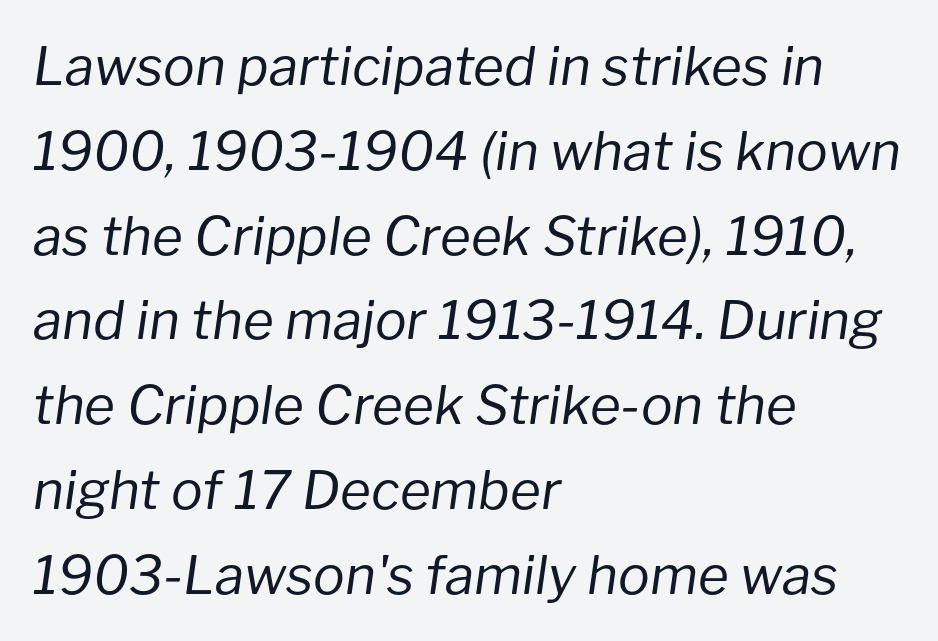
All the whitespace from short lines collects on the right. Counters stay open thanks to moderate or lighter strokes. Descender tails drop into unmarked territory. The axis of the letterforms is tilted away from vertical.
